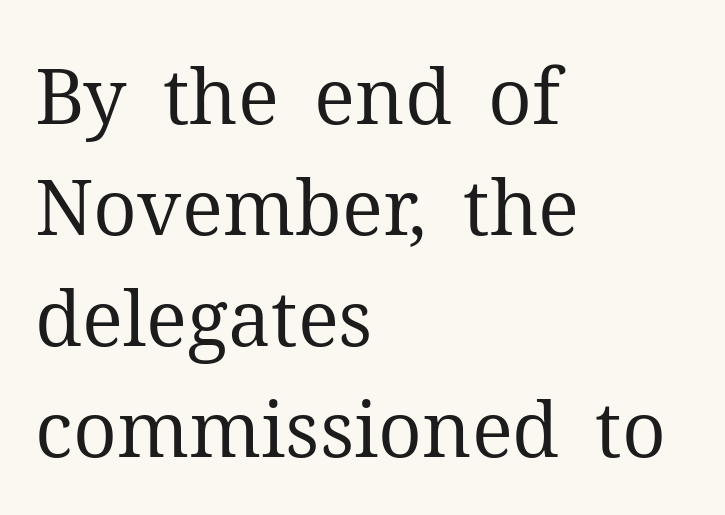
Q: Is the text bold? A: No.
Q: Is the text italic (slanted)? A: No, it is upright.
Q: Is the typeface a serif or a sans-serif typeface? A: Serif.
Q: Is the text underlined? A: No.
Q: How is the paragraph aligned? A: Left-aligned.
Q: Is the spacing between letters normal or unusually wide? A: Normal.
Q: Is the spacing between lines tight, normal or loose? A: Normal.
Q: Width (condensed, normal, or wide)? A: Normal.
Q: Stroke contrast? A: Medium.
Q: x-height? A: Medium.
Q: Monospaced? A: No.
